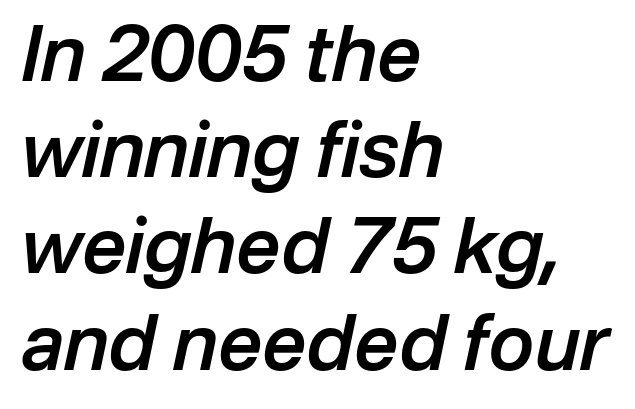
{"italic": "yes", "lean": "right", "slant_degrees": 12, "bold": "semi", "weight": "semibold", "width": "normal", "stroke_contrast": "low", "x_height": "medium", "monospaced": "no", "underline": "no", "align": "left", "line_spacing": "normal", "line_spacing_ratio": 1.25, "letter_spacing": "normal", "letter_spacing_em": 0.0, "glyph_px": 77}
